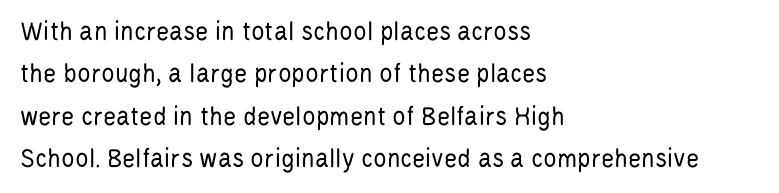
Descender tails drop into unmarked territory. A typesetter would call this zero additional tracking. Regular leading. Casual observation: everything's shoved over to the left. The strokes are not fattened; the text isn't bold. Characters remain perfectly vertical along every line.
